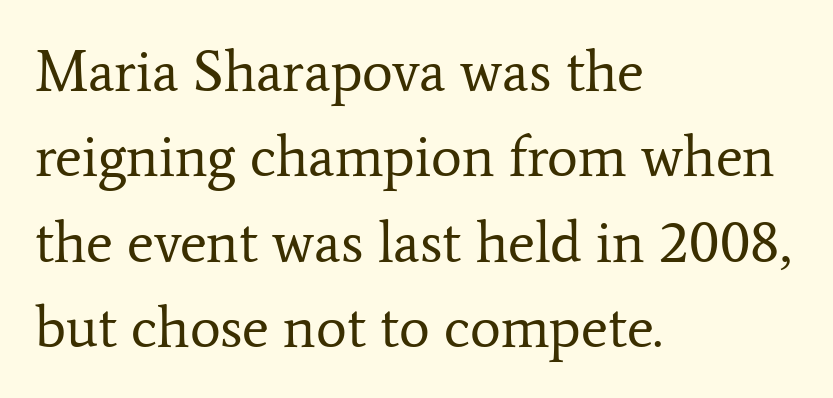
{"serif": "yes", "italic": "no", "bold": "no", "weight": "regular", "width": "normal", "stroke_contrast": "low", "x_height": "medium", "monospaced": "no", "underline": "no", "align": "left", "line_spacing": "normal", "line_spacing_ratio": 1.47, "letter_spacing": "normal", "letter_spacing_em": 0.0, "glyph_px": 58}
